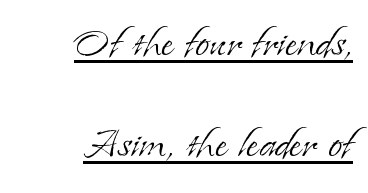
{"serif": "yes", "bold": "no", "weight": "light", "width": "normal", "stroke_contrast": "low", "x_height": "small", "monospaced": "no", "underline": "yes", "align": "right", "line_spacing": "loose", "line_spacing_ratio": 1.98, "letter_spacing": "normal", "letter_spacing_em": 0.0, "glyph_px": 51}
